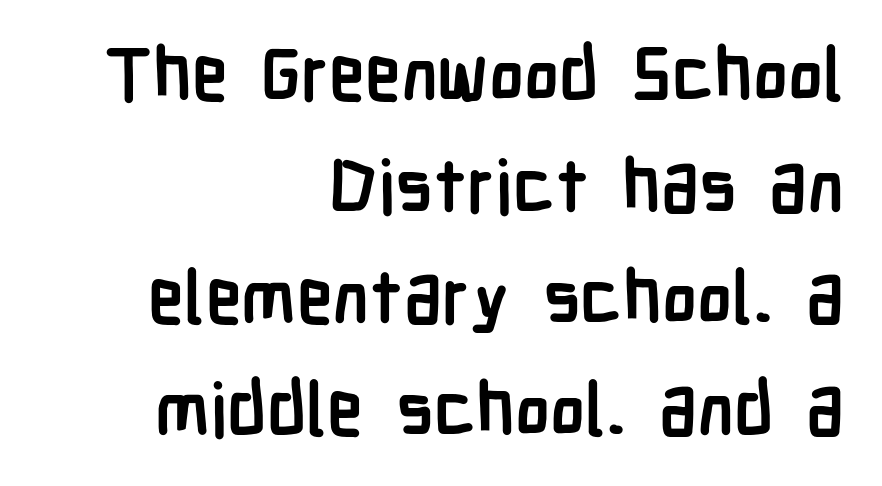
The text was rendered using a sans face with plain stroke endings. Thick stems and heavy bowls — unmistakably bold. The space beneath each line is pristine and unruled. The passage is arranged like a letterhead date or caption credit — flush right. The line-height multiplier appears to be the usual default.
